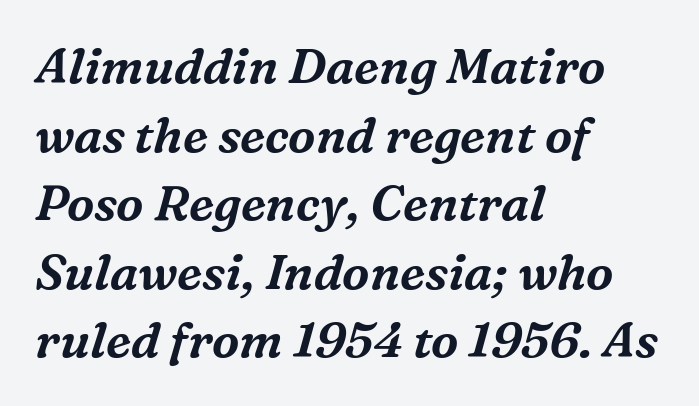
The image shows 49 px serif type, italic (leaning right); set left-aligned, normal line spacing (1.4x), normal letter spacing, not underlined; medium stroke contrast and a medium x-height.
